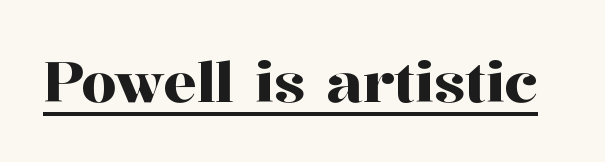
{"serif": "yes", "italic": "no", "width": "normal", "stroke_contrast": "high", "x_height": "medium", "monospaced": "no", "underline": "yes", "letter_spacing": "normal", "letter_spacing_em": 0.0, "glyph_px": 56}
